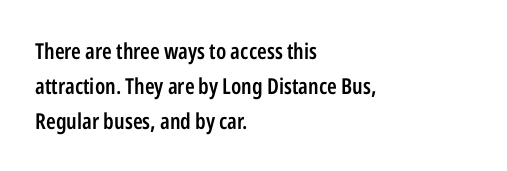
The image shows 22 px text type, upright; set left-aligned, normal line spacing (1.58x), normal letter spacing, not underlined.
